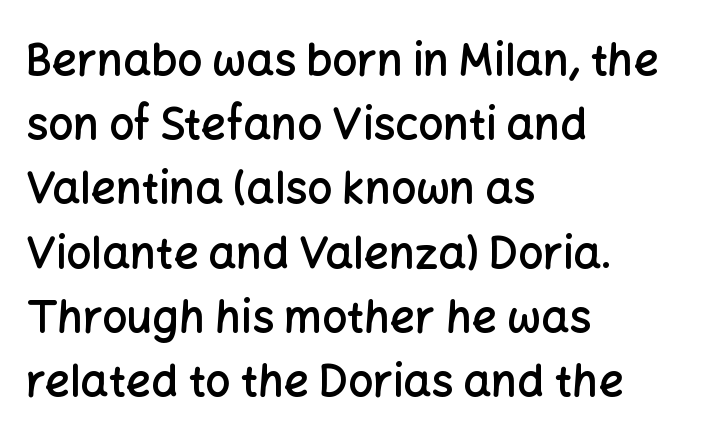
The image shows 44 px semibold sans-serif type, upright; set left-aligned, normal line spacing (1.46x), normal letter spacing, not underlined; low stroke contrast and a medium x-height.
